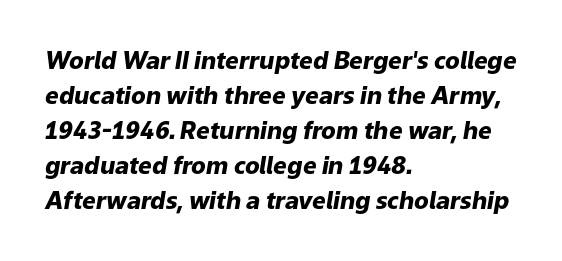
Caption: standard tracking, unaltered. The lettering tilts uniformly, giving the passage an italic look. Underlining? Definitely not there. This rendering uses left alignment, leaving the right contour irregular.
